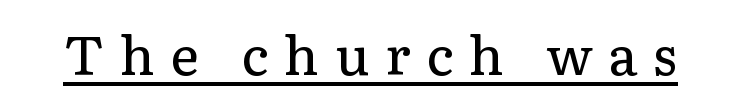
Proportional: the letters do not fall into vertical columns. Stroke terminals: seriffed. The weight would be labelled regular, book, light, or lighter still. A typesetter would mark this as roman, not italic.
